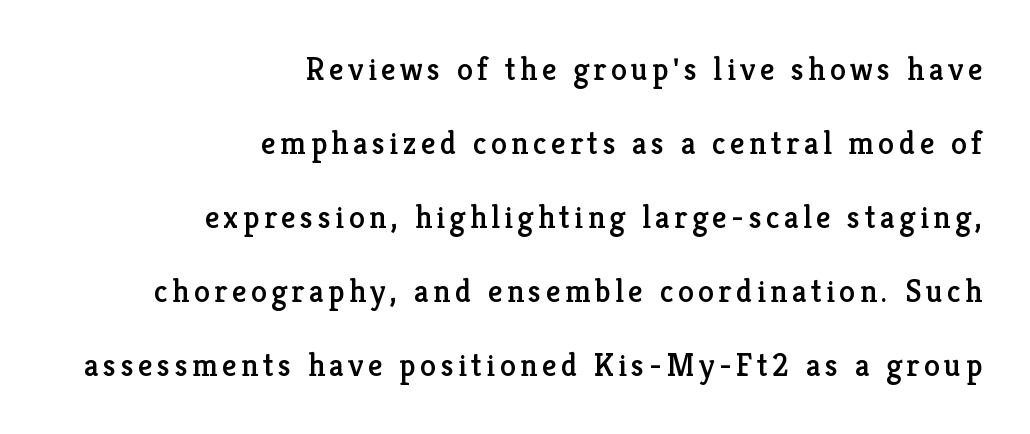
In terms of posture, this sample is upright. The specimen omits any rule beneath the text block's lines. Students, observe: this is what heavily led, spacious text looks like. The setting favours the right margin, as signatures and pull-quotes sometimes do. The passage shown is typed in a proportional face where columns would drift.
